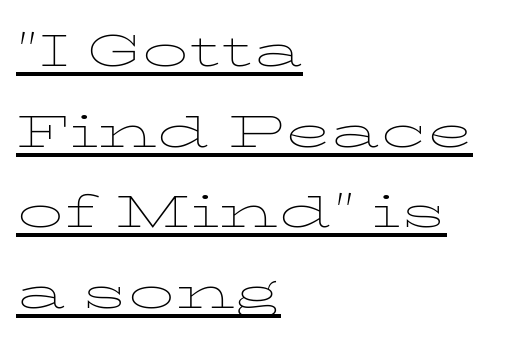
Q: Is the text bold? A: No.
Q: Is the text italic (slanted)? A: No, it is upright.
Q: Is the text underlined? A: Yes.
Q: How is the paragraph aligned? A: Left-aligned.
Q: Is the spacing between letters normal or unusually wide? A: Normal.
Q: Is the spacing between lines tight, normal or loose? A: Normal.
Q: Width (condensed, normal, or wide)? A: Wide.
Q: Stroke contrast? A: Low.
Q: x-height? A: Medium.
Q: Monospaced? A: No.
